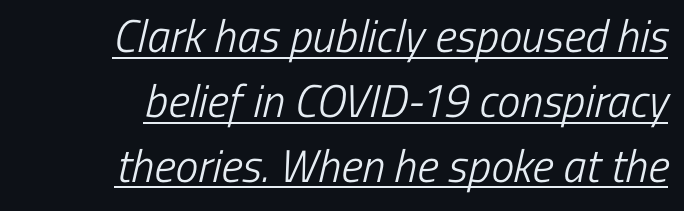
Q: Is the text bold? A: No.
Q: Is the typeface a serif or a sans-serif typeface? A: Sans-serif.
Q: Is the text underlined? A: Yes.
Q: How is the paragraph aligned? A: Right-aligned.
Q: Is the spacing between letters normal or unusually wide? A: Normal.
Q: Is the spacing between lines tight, normal or loose? A: Normal.
Q: Width (condensed, normal, or wide)? A: Condensed.
Q: Stroke contrast? A: Low.
Q: x-height? A: Medium.
Q: Monospaced? A: No.
